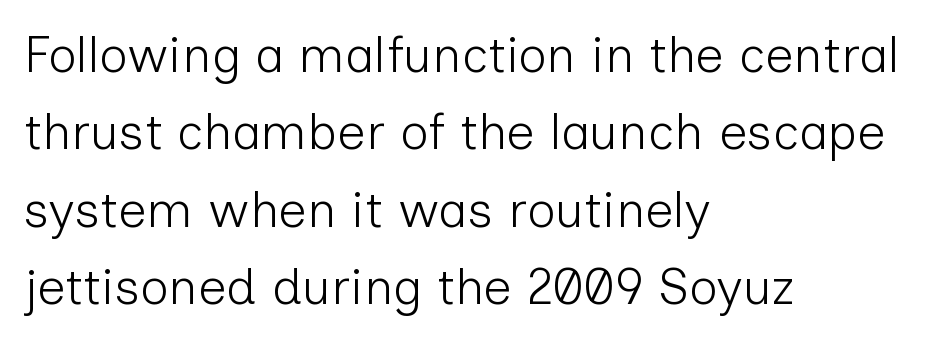
The image shows 50 px light sans-serif type, upright; set left-aligned, normal line spacing (1.55x), normal letter spacing, not underlined; low stroke contrast and a medium x-height.
